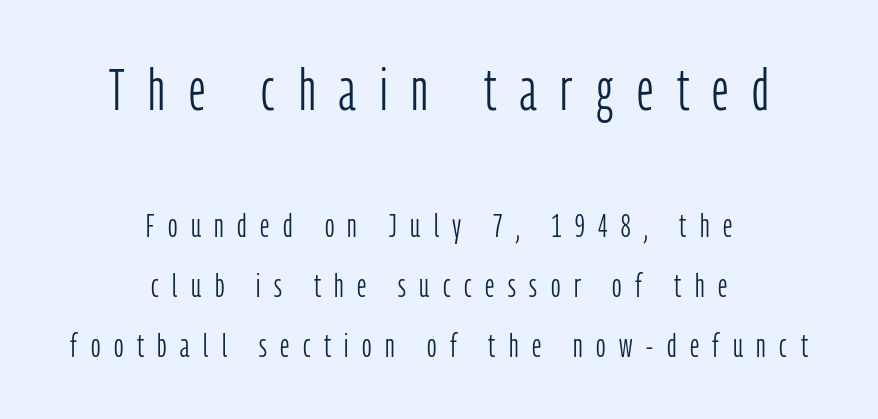
{"serif": "no", "italic": "no", "bold": "no", "weight": "light", "width": "condensed", "stroke_contrast": "low", "x_height": "medium", "monospaced": "no", "underline": "no", "align": "center", "line_spacing_ratio": 1.82, "letter_spacing": "wide", "letter_spacing_em": 0.41, "larger_block": "first", "size_ratio": 1.76, "glyph_px": 58}
